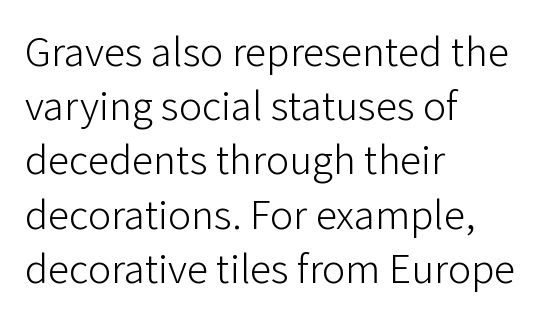
{"serif": "no", "italic": "no", "bold": "no", "weight": "light", "width": "normal", "stroke_contrast": "low", "x_height": "medium", "monospaced": "no", "underline": "no", "align": "left", "line_spacing": "normal", "line_spacing_ratio": 1.26, "letter_spacing": "normal", "letter_spacing_em": 0.0, "glyph_px": 43}
